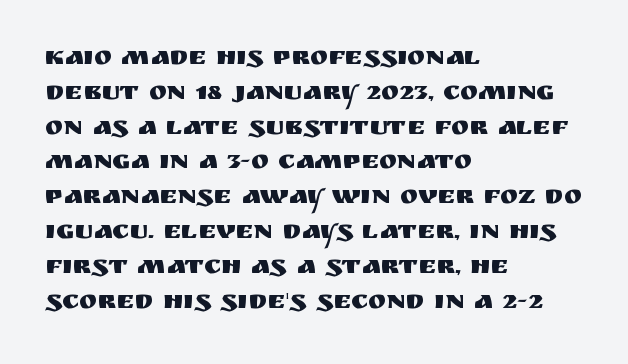
Q: Is the text italic (slanted)? A: No, it is upright.
Q: Is the text underlined? A: No.
Q: How is the paragraph aligned? A: Left-aligned.
Q: Is the spacing between letters normal or unusually wide? A: Normal.
Q: Is the spacing between lines tight, normal or loose? A: Normal.
